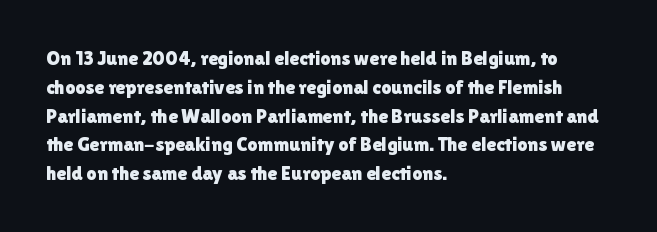
{"italic": "no", "underline": "no", "align": "left", "line_spacing": "normal", "line_spacing_ratio": 1.44, "letter_spacing": "normal", "letter_spacing_em": 0.0, "glyph_px": 20}
